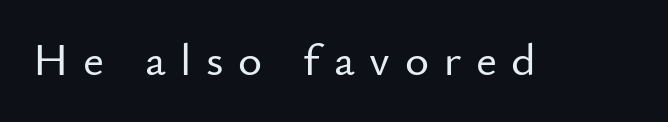
{"serif": "no", "italic": "no", "width": "normal", "stroke_contrast": "low", "x_height": "small", "monospaced": "no", "underline": "no", "letter_spacing": "wide", "letter_spacing_em": 0.32, "glyph_px": 46}
